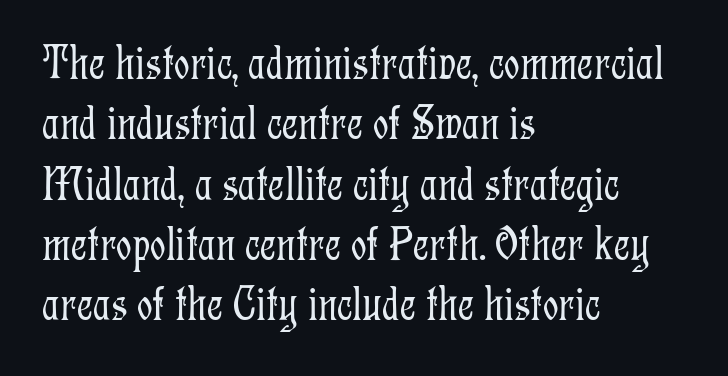
{"serif": "yes", "italic": "no", "bold": "no", "weight": "light", "width": "condensed", "stroke_contrast": "low", "x_height": "medium", "monospaced": "no", "underline": "no", "align": "left", "line_spacing_ratio": 1.23, "letter_spacing": "normal", "letter_spacing_em": 0.0, "glyph_px": 49}
